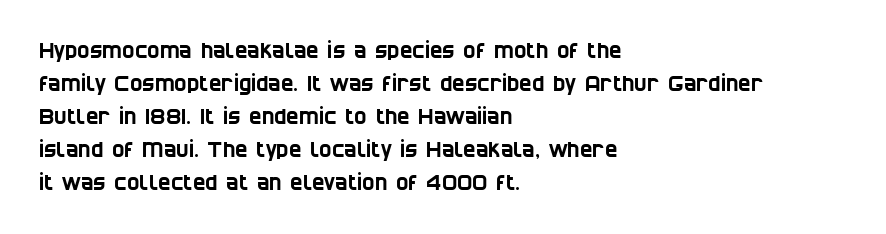
Standard letterfit; no display-style spreading of the glyphs. Unmarked baselines from the first word to the last. Notice how the passage keeps a crisp vertical edge on the left only. Leading: standard.
